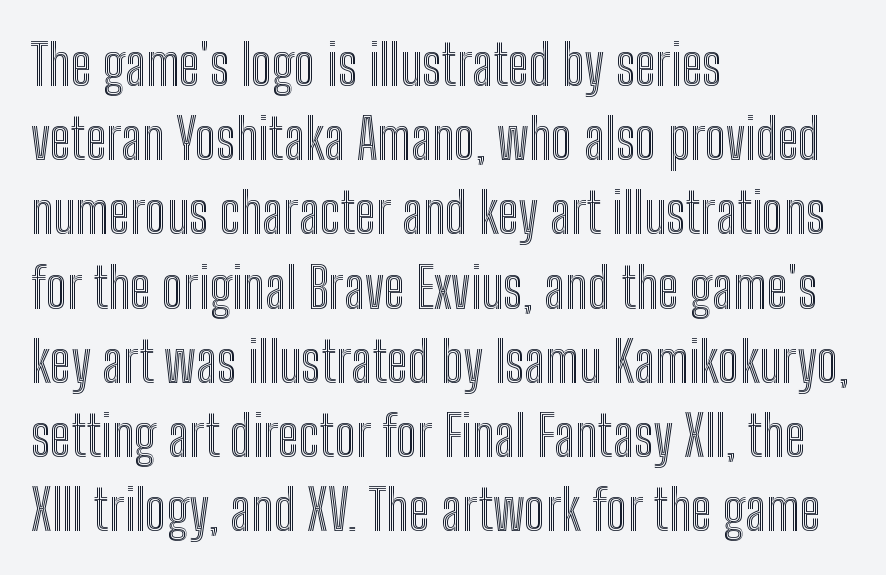
{"italic": "no", "width": "condensed", "x_height": "medium", "monospaced": "no", "underline": "no", "align": "left", "line_spacing": "normal", "line_spacing_ratio": 1.35, "letter_spacing": "normal", "letter_spacing_em": 0.0, "glyph_px": 55}
